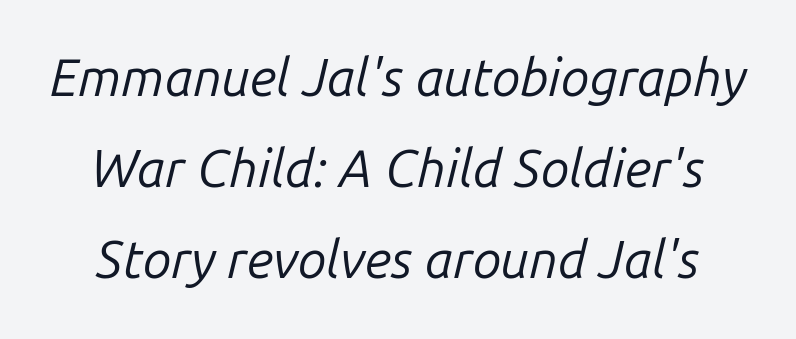
The typeface has the unassuming heft of standard copy or less. The rendering keeps characters at their native spacing. Slanted lettering throughout. Character widths vary here, with narrow letters taking less room than wide ones.
